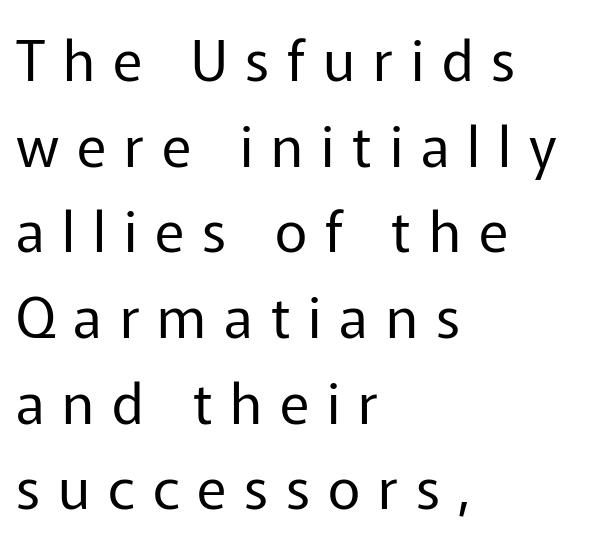
Line beginnings align vertically; line endings do not. Style check: upright. This sample has the flowing, uneven cadence of proportional lettering. The zone under the glyphs is completely vacant. Regular leading. This is not heavy type; no bold has been used.
